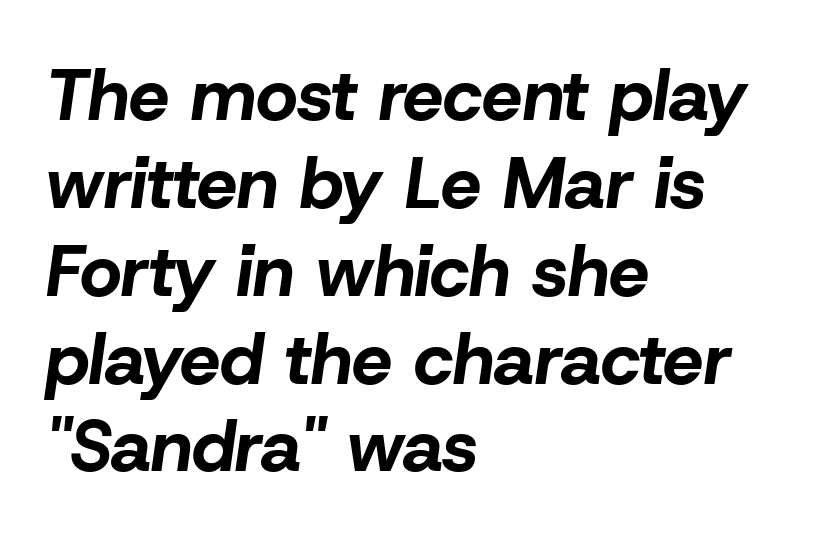
A typesetter would mark this as italic. The text block is weighted toward the left margin, trailing off unevenly rightward. Decoration check: the copy has no underline. You could not count columns in this text — the font is proportionally spaced.
